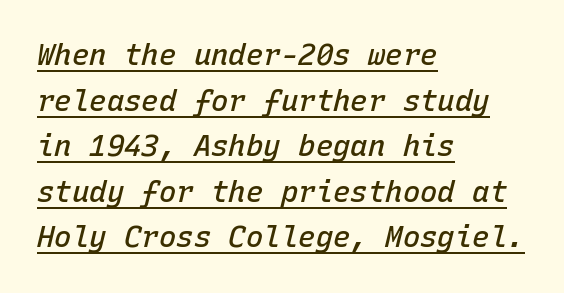
A typographer would call this underscored text. Tracking value appears to be zero — textbook default spacing. Honestly, the row spacing looks completely unremarkable. Strokes here are thickened, but only to semibold level.
